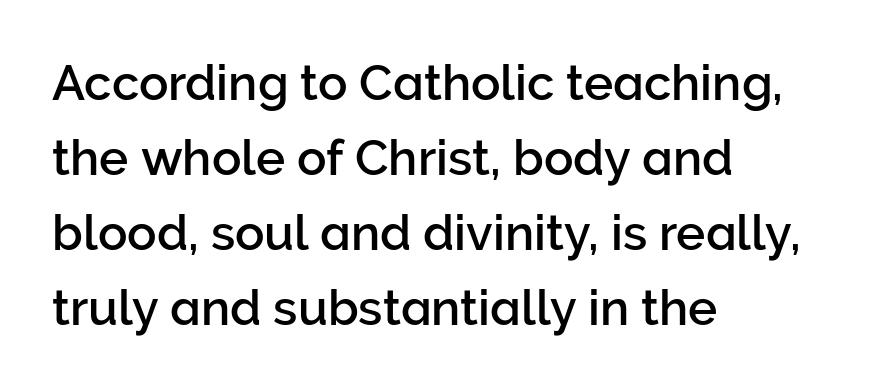
The image shows 49 px sans-serif type, upright; set left-aligned, normal line spacing (1.53x), normal letter spacing, not underlined; low stroke contrast and a medium x-height.
